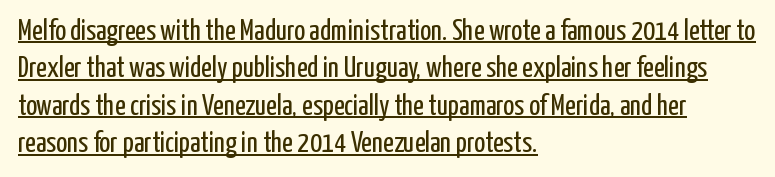
{"serif": "no", "italic": "no", "bold": "no", "weight": "regular", "width": "condensed", "stroke_contrast": "low", "x_height": "medium", "monospaced": "no", "underline": "yes", "align": "left", "line_spacing": "normal", "line_spacing_ratio": 1.29, "letter_spacing": "normal", "letter_spacing_em": 0.0, "glyph_px": 29}
